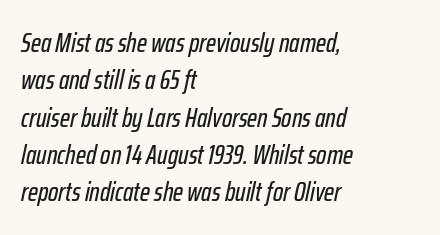
Q: Is the text italic (slanted)? A: Yes, it leans right by about 12 degrees.
Q: Is the text underlined? A: No.
Q: How is the paragraph aligned? A: Left-aligned.
Q: Is the spacing between letters normal or unusually wide? A: Normal.
Q: Is the spacing between lines tight, normal or loose? A: Normal.
